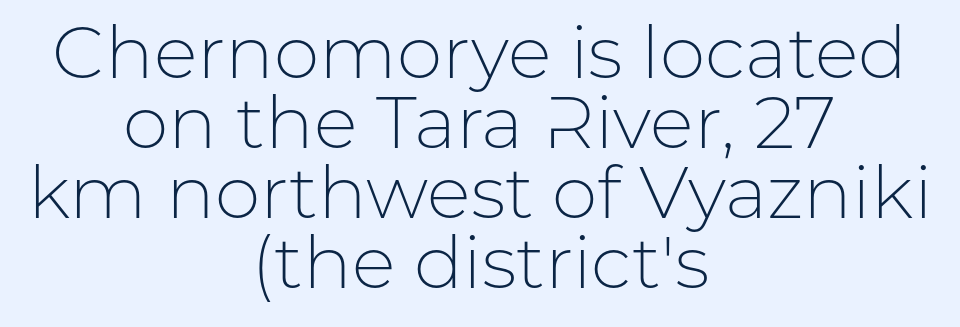
The image shows 73 px light sans-serif type, upright; set centered, tight line spacing (0.96x), normal letter spacing, not underlined; low stroke contrast and a medium x-height.
